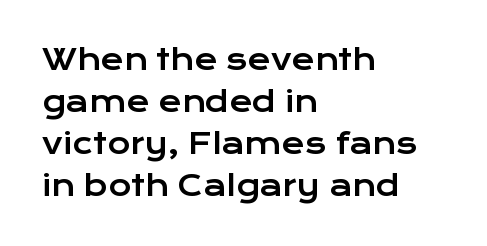
{"serif": "no", "italic": "no", "width": "wide", "stroke_contrast": "low", "x_height": "medium", "monospaced": "no", "underline": "no", "align": "left", "line_spacing": "normal", "line_spacing_ratio": 1.5, "letter_spacing": "normal", "letter_spacing_em": 0.0, "glyph_px": 28}
